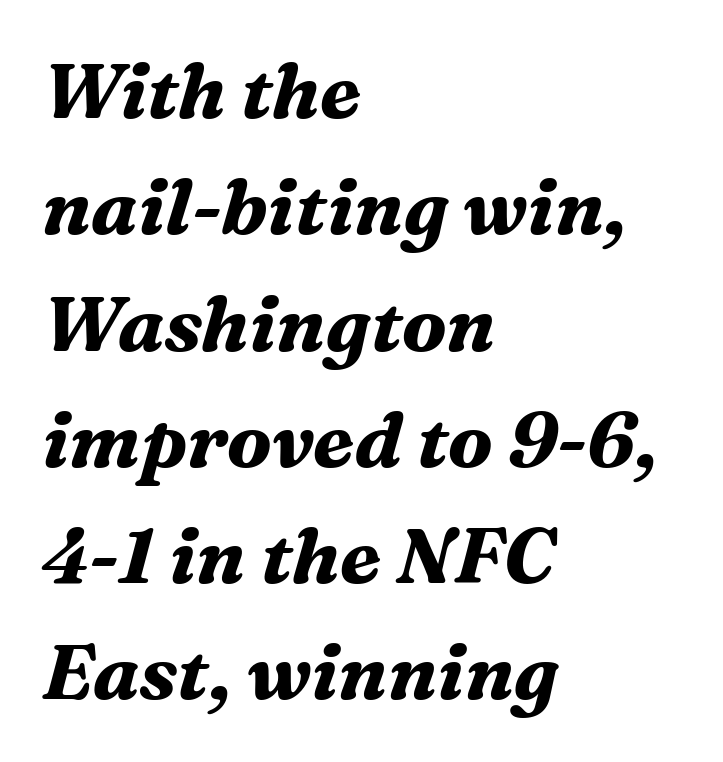
The image shows 77 px bold serif type, italic (leaning right); set left-aligned, normal line spacing (1.51x), normal letter spacing, not underlined; medium stroke contrast and a medium x-height.
